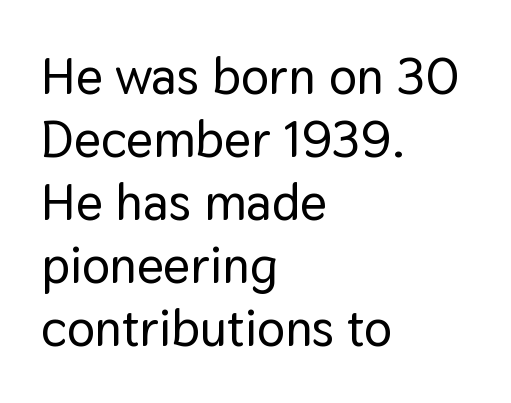
Q: Is the text italic (slanted)? A: No, it is upright.
Q: Is the typeface a serif or a sans-serif typeface? A: Sans-serif.
Q: Is the text underlined? A: No.
Q: How is the paragraph aligned? A: Left-aligned.
Q: Is the spacing between letters normal or unusually wide? A: Normal.
Q: Width (condensed, normal, or wide)? A: Normal.
Q: Stroke contrast? A: Low.
Q: x-height? A: Medium.
Q: Monospaced? A: No.
